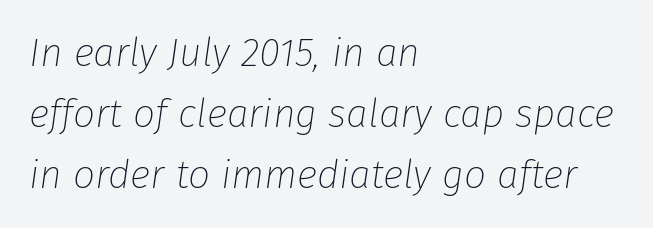
Q: Is the text bold? A: No.
Q: Is the text italic (slanted)? A: Yes, it leans right by about 8 degrees.
Q: Is the text underlined? A: No.
Q: How is the paragraph aligned? A: Left-aligned.
Q: Is the spacing between letters normal or unusually wide? A: Normal.
Q: Is the spacing between lines tight, normal or loose? A: Normal.
Q: Width (condensed, normal, or wide)? A: Normal.
Q: Stroke contrast? A: Low.
Q: x-height? A: Medium.
Q: Monospaced? A: No.
